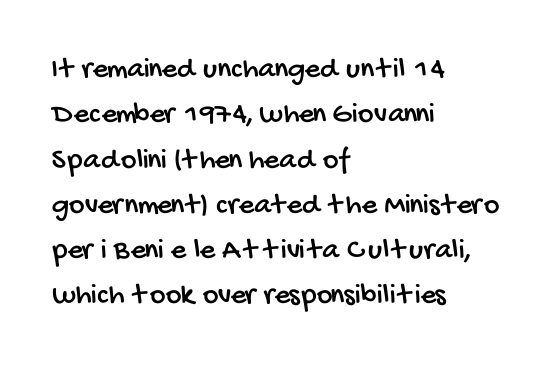
The passage shown is typed in a proportional face where columns would drift. The baseline area is clear. The rag falls on the right side of this text block. Compared with typical body copy, the letter spacing here is the same. Evenly set lines give the paragraph a standard silhouette. The font family rendered here belongs to the sans-serif group.
